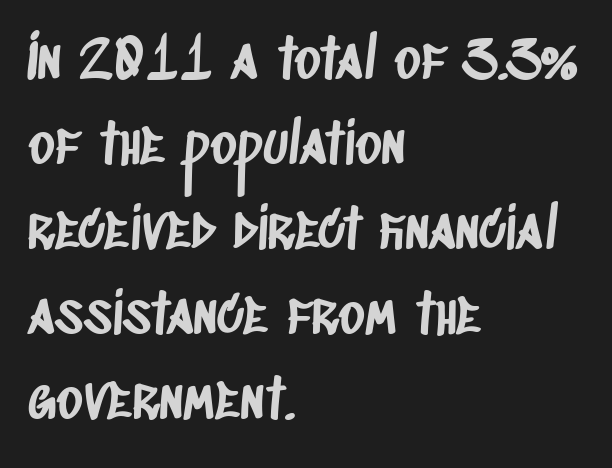
The image shows 56 px condensed sans-serif type; set left-aligned, normal line spacing (1.52x), normal letter spacing, not underlined; low stroke contrast and a large x-height.
